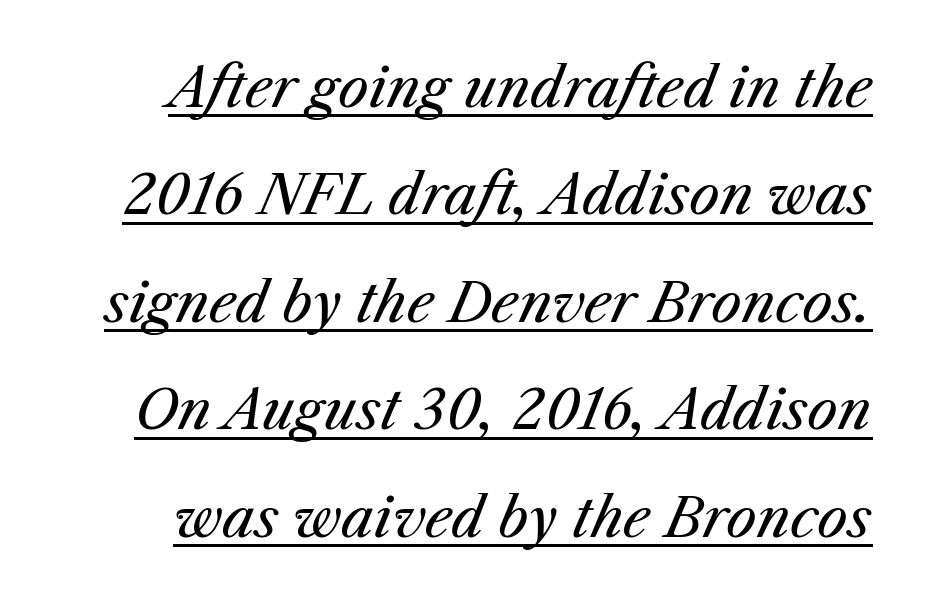
The image shows 54 px regular-weight type, italic (leaning right); set loose line spacing (1.99x), normal letter spacing, underlined; medium stroke contrast and a medium x-height.
